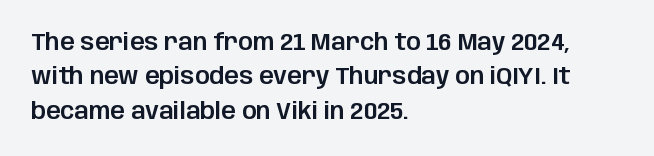
If you drew a ruler down the left edge, every line would touch it. Any mark beneath the type? The region is blank. Vertical spacing — default. It's the straight-up-and-down kind of type.
